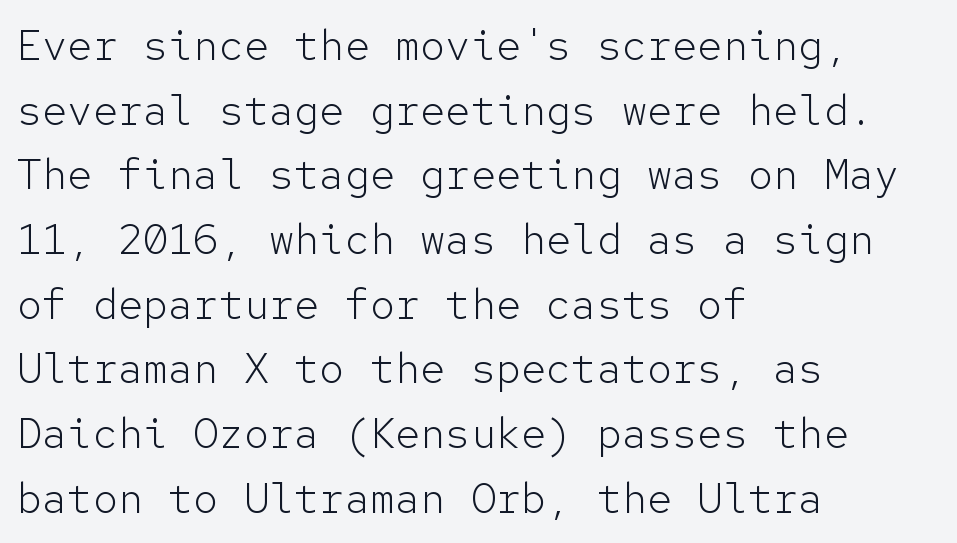
The image shows 42 px light sans-serif type, upright, monospaced; set left-aligned, normal line spacing (1.54x), normal letter spacing, not underlined; low stroke contrast and a medium x-height.
